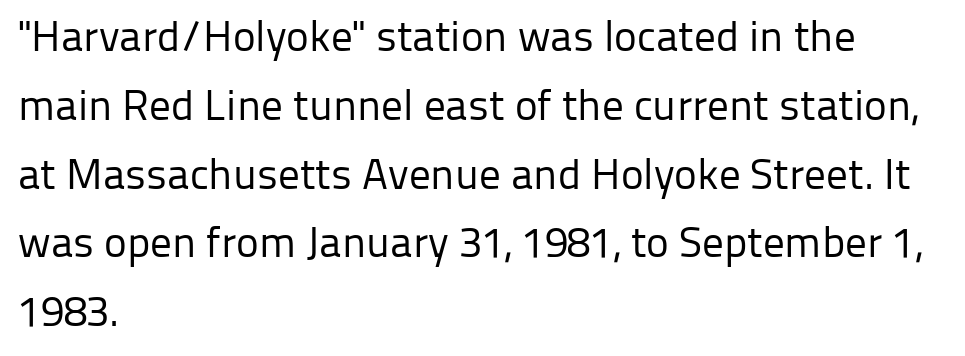
{"serif": "no", "italic": "no", "bold": "no", "weight": "regular", "width": "normal", "stroke_contrast": "low", "x_height": "medium", "monospaced": "no", "underline": "no", "align": "left", "line_spacing": "normal", "line_spacing_ratio": 1.6, "letter_spacing": "normal", "letter_spacing_em": 0.0, "glyph_px": 43}
